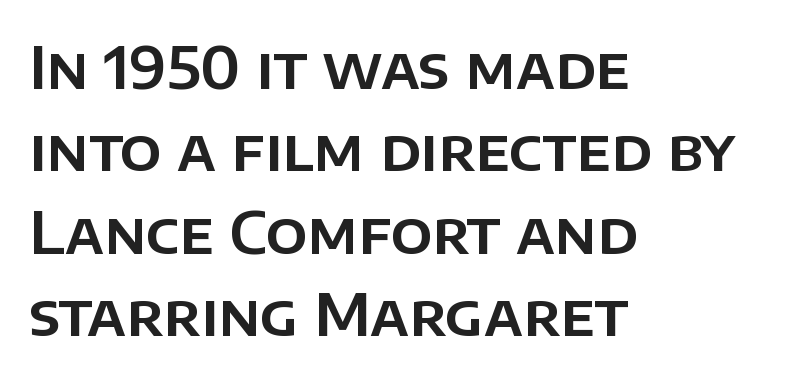
{"serif": "no", "italic": "no", "width": "normal", "stroke_contrast": "low", "x_height": "large", "monospaced": "no", "underline": "no", "align": "left", "line_spacing": "normal", "line_spacing_ratio": 1.42, "letter_spacing": "normal", "letter_spacing_em": 0.0, "glyph_px": 58}
